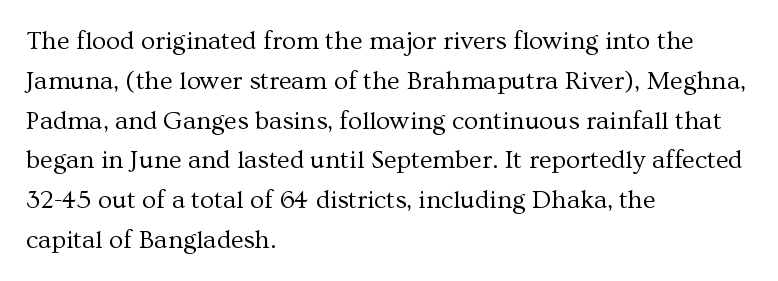
Q: Is the text bold? A: No.
Q: Is the text italic (slanted)? A: No, it is upright.
Q: Is the text underlined? A: No.
Q: How is the paragraph aligned? A: Left-aligned.
Q: Is the spacing between letters normal or unusually wide? A: Normal.
Q: Is the spacing between lines tight, normal or loose? A: Normal.
